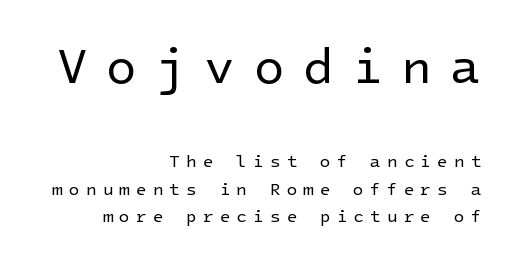
Q: Is the text bold? A: No.
Q: Is the text italic (slanted)? A: No, it is upright.
Q: Is the typeface a serif or a sans-serif typeface? A: Sans-serif.
Q: Is the text underlined? A: No.
Q: How is the paragraph aligned? A: Right-aligned.
Q: Is the spacing between letters normal or unusually wide? A: Unusually wide.
Q: Is the spacing between lines tight, normal or loose? A: Normal.
Q: Which block of text is set in a larger size, the first (top) or the second (bottom)? A: The first (top) one.
Q: Width (condensed, normal, or wide)? A: Normal.
Q: Stroke contrast? A: Low.
Q: x-height? A: Medium.
